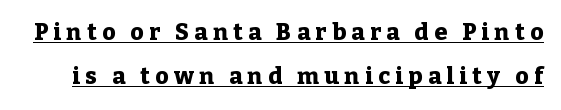
A roman cut, with each character standing at attention. Stroke thickness is high; the sample reads as a true bold. The letterforms stand isolated, each surrounded by extra space. Underline: present. Leading is clearly above the norm, producing a sparse column.
